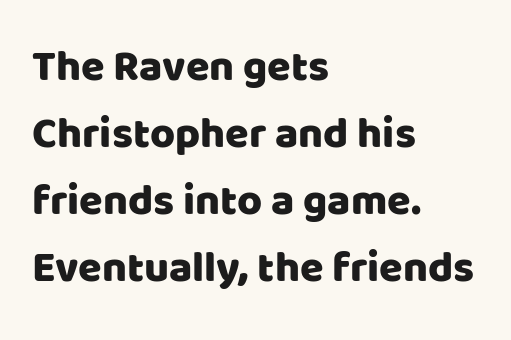
The image shows 43 px sans-serif type, upright; set left-aligned, normal line spacing (1.56x), normal letter spacing, not underlined; low stroke contrast and a large x-height.
